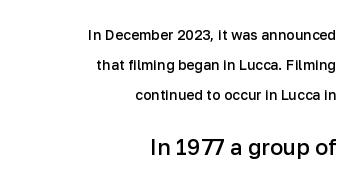
{"italic": "no", "bold": "semi", "underline": "no", "align": "right", "line_spacing": "loose", "line_spacing_ratio": 2.13, "letter_spacing": "normal", "letter_spacing_em": 0.0, "larger_block": "second", "size_ratio": 1.57, "glyph_px": 22}
